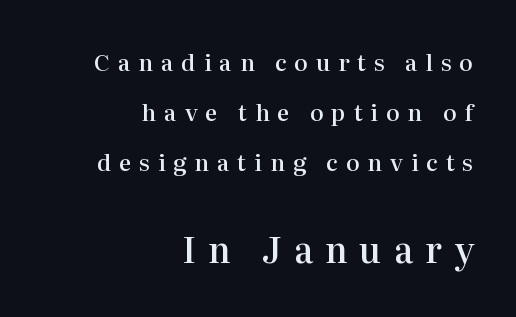
The image shows 35 px semibold serif type, upright; set right-aligned, loose line spacing (2.17x), unusually wide letter spacing (+0.34 em), not underlined; the second (bottom) block is 1.52x larger; high stroke contrast and a medium x-height.
